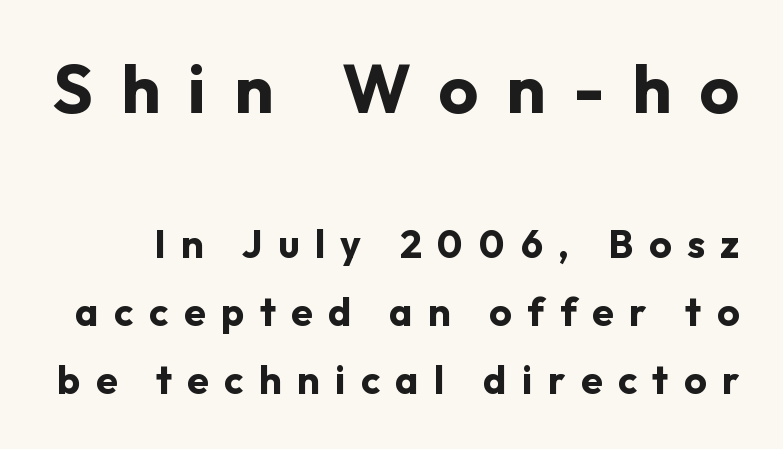
Q: Is the text bold? A: Yes.
Q: Is the text italic (slanted)? A: No, it is upright.
Q: Is the typeface a serif or a sans-serif typeface? A: Sans-serif.
Q: Is the text underlined? A: No.
Q: Is the spacing between letters normal or unusually wide? A: Unusually wide.
Q: Which block of text is set in a larger size, the first (top) or the second (bottom)? A: The first (top) one.
Q: Width (condensed, normal, or wide)? A: Normal.
Q: Stroke contrast? A: Low.
Q: x-height? A: Medium.
Q: Monospaced? A: No.
